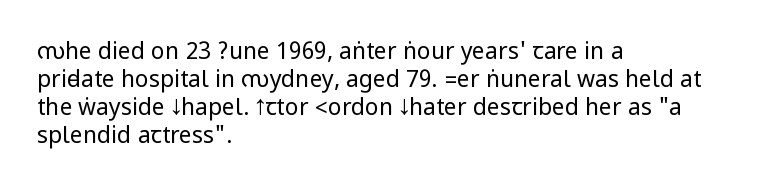
The image shows 23 px text type, upright; set left-aligned, line spacing 1.22x, normal letter spacing, not underlined.
